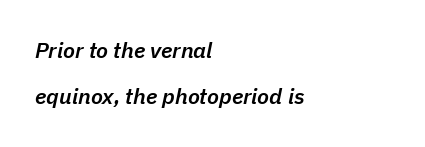
The image shows 22 px text type, italic (leaning right); set left-aligned, loose line spacing (2.1x), normal letter spacing, not underlined.
